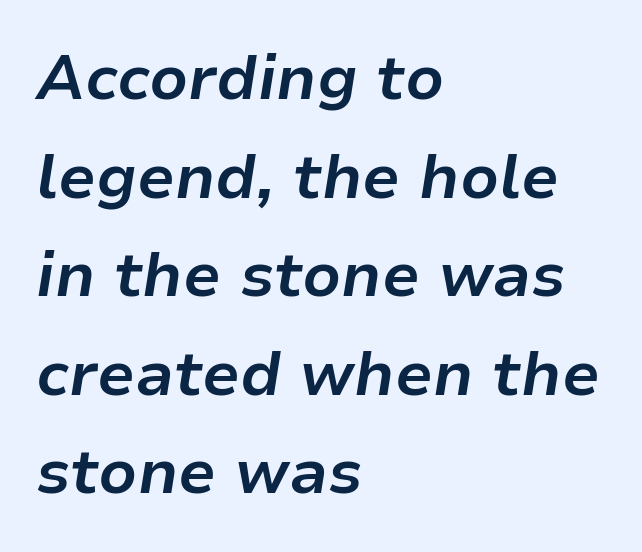
Each line starts at the same left margin while the right side varies. The letters advance in unequal steps, a hallmark of proportional type. Baseline-to-baseline distance is the conventional proportion of letter height. Words appear dense and cohesive because spacing is normal. Unmarked baselines from the first word to the last. Designer's note — italics engaged.
